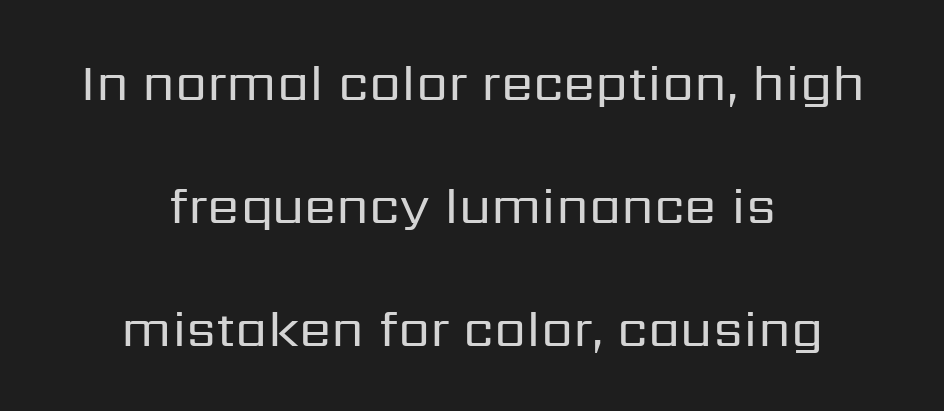
Q: Is the text bold? A: No.
Q: Is the text italic (slanted)? A: No, it is upright.
Q: Is the typeface a serif or a sans-serif typeface? A: Sans-serif.
Q: Is the text underlined? A: No.
Q: How is the paragraph aligned? A: Centered.
Q: Is the spacing between letters normal or unusually wide? A: Normal.
Q: Is the spacing between lines tight, normal or loose? A: Loose.
Q: Width (condensed, normal, or wide)? A: Normal.
Q: Stroke contrast? A: Low.
Q: x-height? A: Medium.
Q: Monospaced? A: No.
